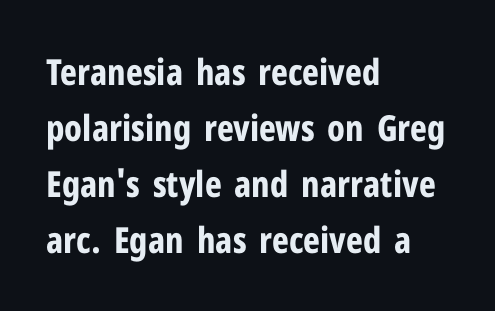
Q: Is the text bold? A: Yes.
Q: Is the text italic (slanted)? A: No, it is upright.
Q: Is the typeface a serif or a sans-serif typeface? A: Sans-serif.
Q: Is the text underlined? A: No.
Q: How is the paragraph aligned? A: Left-aligned.
Q: Is the spacing between letters normal or unusually wide? A: Normal.
Q: Is the spacing between lines tight, normal or loose? A: Normal.
Q: Width (condensed, normal, or wide)? A: Condensed.
Q: Stroke contrast? A: Low.
Q: x-height? A: Medium.
Q: Monospaced? A: No.
